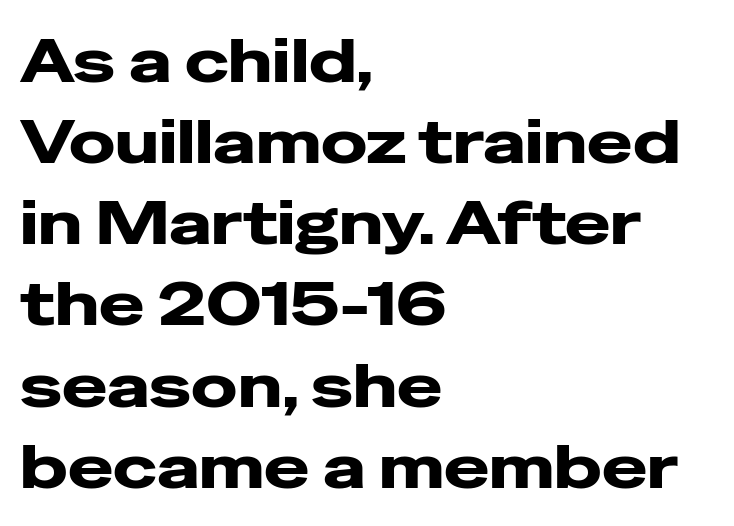
{"serif": "no", "italic": "no", "width": "wide", "stroke_contrast": "low", "x_height": "medium", "monospaced": "no", "underline": "no", "align": "left", "line_spacing": "normal", "line_spacing_ratio": 1.33, "letter_spacing": "normal", "letter_spacing_em": 0.0, "glyph_px": 61}
